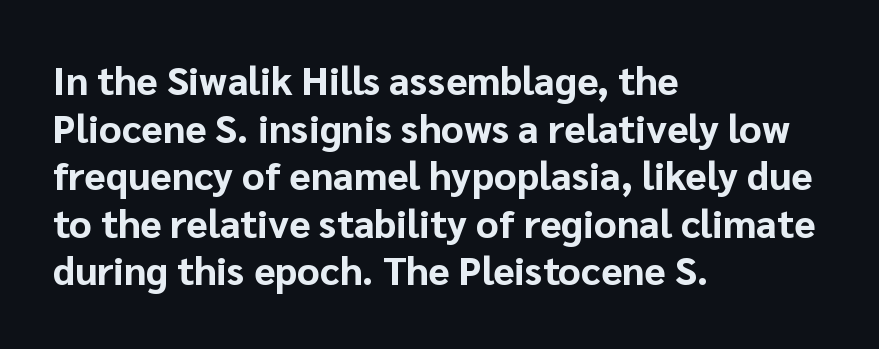
Q: Is the text bold? A: Yes.
Q: Is the text italic (slanted)? A: No, it is upright.
Q: Is the typeface a serif or a sans-serif typeface? A: Sans-serif.
Q: Is the text underlined? A: No.
Q: How is the paragraph aligned? A: Left-aligned.
Q: Is the spacing between letters normal or unusually wide? A: Normal.
Q: Width (condensed, normal, or wide)? A: Normal.
Q: Stroke contrast? A: Low.
Q: x-height? A: Medium.
Q: Monospaced? A: No.
